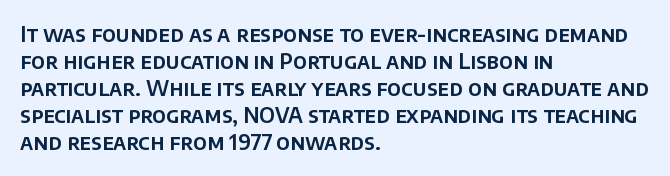
Q: Is the text italic (slanted)? A: No, it is upright.
Q: Is the text underlined? A: No.
Q: How is the paragraph aligned? A: Left-aligned.
Q: Is the spacing between letters normal or unusually wide? A: Normal.
Q: Is the spacing between lines tight, normal or loose? A: Normal.
